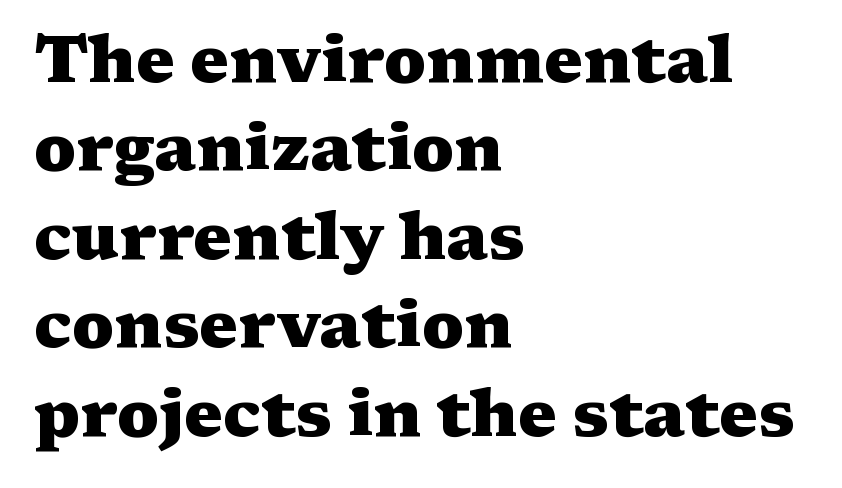
The strokes are fattened all the way to bold. Does the lettering tilt? It doesn't — this is upright. Between one letter and the next there's only the usual sliver of space. The face used here is seriffed, in the tradition of book romans. The zone under the glyphs is completely vacant.
